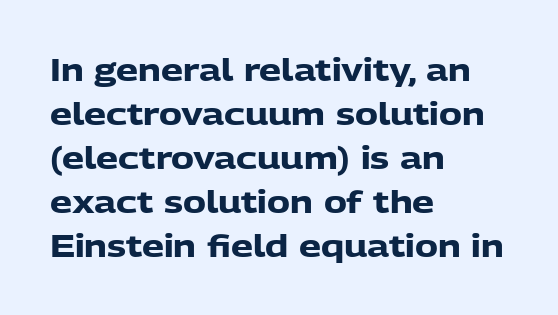
{"serif": "no", "italic": "no", "bold": "yes", "weight": "heavy", "width": "normal", "stroke_contrast": "low", "x_height": "medium", "monospaced": "no", "underline": "no", "align": "left", "line_spacing": "normal", "line_spacing_ratio": 1.42, "letter_spacing": "normal", "letter_spacing_em": 0.0, "glyph_px": 31}
